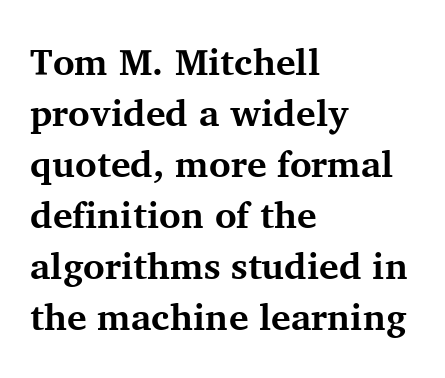
{"serif": "yes", "italic": "no", "bold": "yes", "weight": "bold", "width": "normal", "stroke_contrast": "medium", "x_height": "medium", "monospaced": "no", "underline": "no", "align": "left", "line_spacing": "normal", "line_spacing_ratio": 1.38, "letter_spacing": "normal", "letter_spacing_em": 0.0, "glyph_px": 37}
